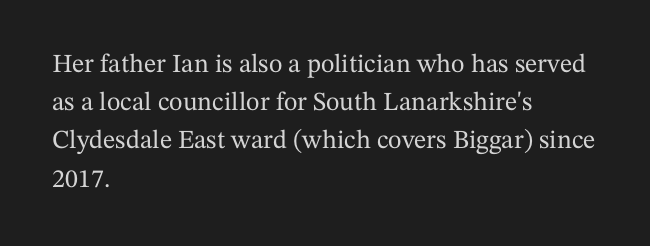
Q: Is the text italic (slanted)? A: No, it is upright.
Q: Is the text underlined? A: No.
Q: How is the paragraph aligned? A: Left-aligned.
Q: Is the spacing between letters normal or unusually wide? A: Normal.
Q: Is the spacing between lines tight, normal or loose? A: Normal.
